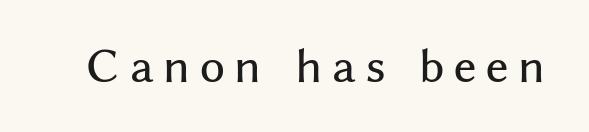
These lines were composed using upright roman letters. Does extra space separate the letters? Yes, quite a lot of it. The space directly below the letters is spotless. The rendering uses natural spacing where letterforms have individual widths.
